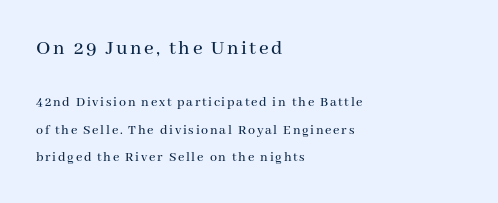
Q: Is the text italic (slanted)? A: No, it is upright.
Q: Is the text underlined? A: No.
Q: How is the paragraph aligned? A: Left-aligned.
Q: Is the spacing between lines tight, normal or loose? A: Loose.
Q: Which block of text is set in a larger size, the first (top) or the second (bottom)? A: The first (top) one.
